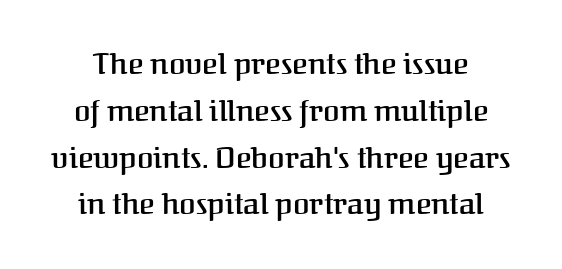
The image shows 30 px semibold serif type, upright; set normal line spacing (1.56x), normal letter spacing, not underlined; medium stroke contrast and a medium x-height.
